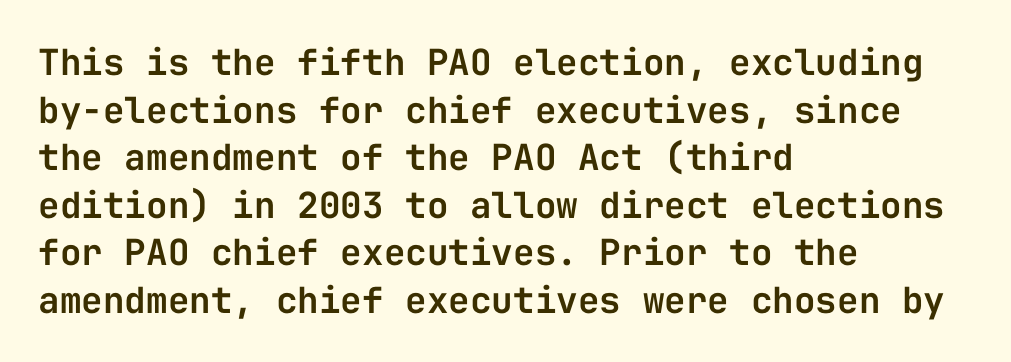
I'd call this a sans setting — the letters go barefoot. The passage shown is typed in a monospace face where columns stay perfectly aligned. Underlining? Definitely not there. What stands out about the letter spacing? Nothing — it is the standard amount. The setting favours the left margin, as ordinary paragraphs usually do. It's the straight-up-and-down kind of type.
